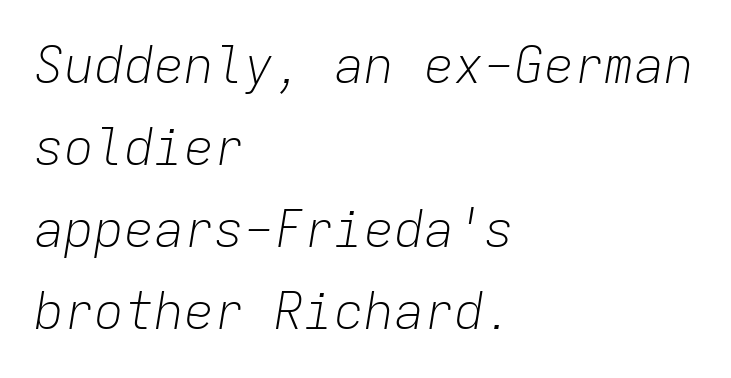
Italic? Definitely — the glyphs are oblique. Weight: in the light-to-regular range. What's the leading like? Ordinary, nothing unusual. The paragraph shown leans on its left margin. Anything drawn beneath the words? Only blank space.
